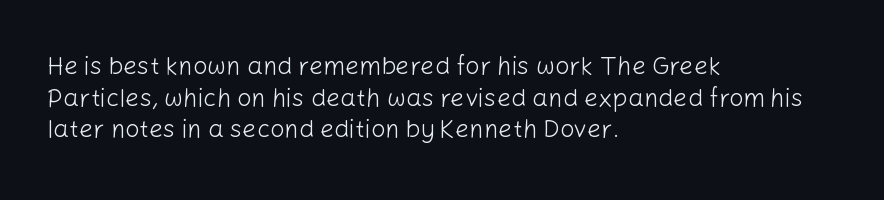
The image shows 25 px text type, upright; set left-aligned, normal line spacing (1.27x), normal letter spacing, not underlined.
